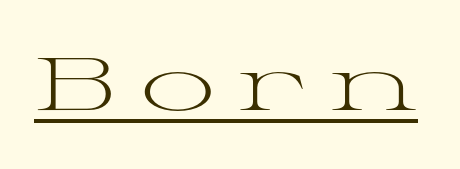
Underlined type. The horizontal fit of the characters is loose and conspicuously gappy. Do the characters align in a grid? No, the font is proportional. The typeface chosen for these lines features serifs. Posture: vertical. The weight would be labelled regular, book, light, or lighter still.
